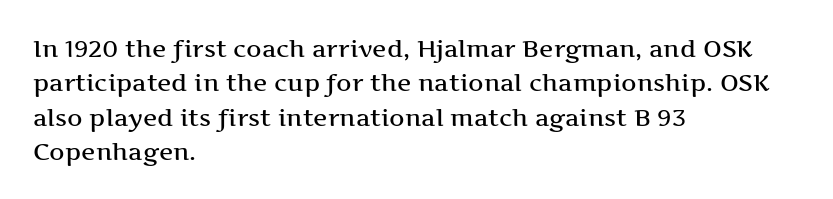
The image shows 24 px text type, upright; set left-aligned, normal line spacing (1.43x), normal letter spacing, not underlined.
